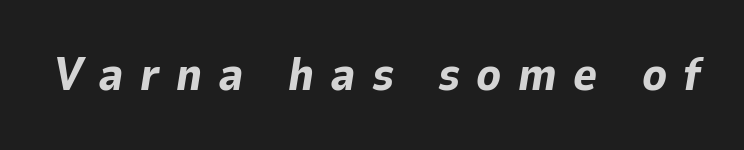
{"italic": "yes", "lean": "right", "slant_degrees": 9, "bold": "yes", "weight": "bold", "width": "normal", "stroke_contrast": "low", "x_height": "medium", "monospaced": "no", "underline": "no", "letter_spacing": "wide", "letter_spacing_em": 0.35, "glyph_px": 46}
